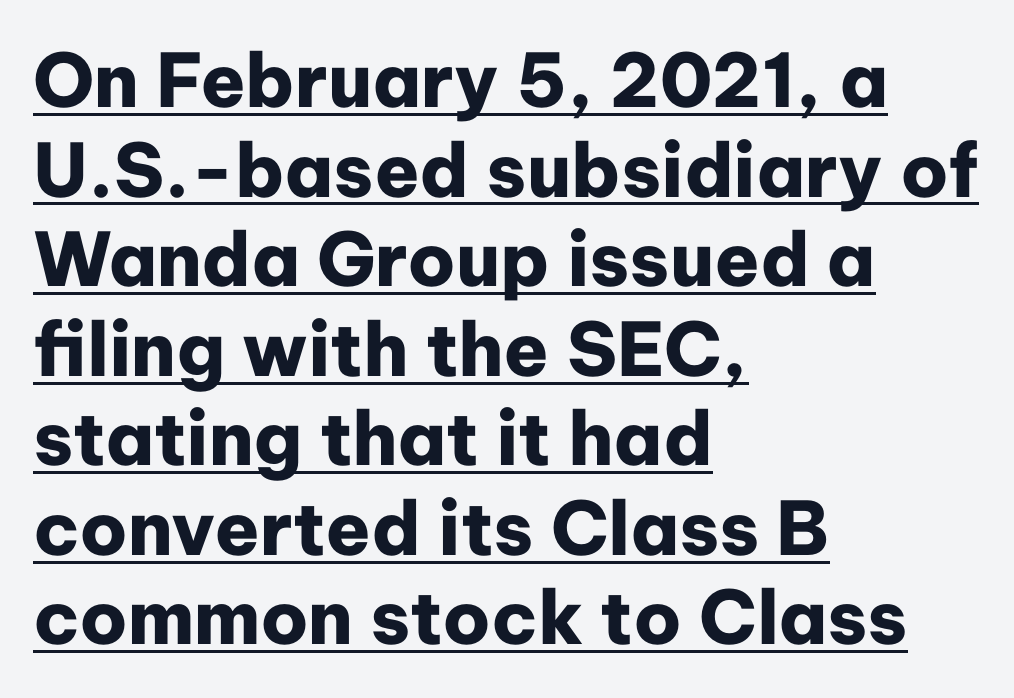
{"serif": "no", "italic": "no", "bold": "yes", "weight": "heavy", "width": "normal", "stroke_contrast": "low", "x_height": "medium", "monospaced": "no", "underline": "yes", "align": "left", "line_spacing_ratio": 1.21, "letter_spacing": "normal", "letter_spacing_em": 0.0, "glyph_px": 74}
